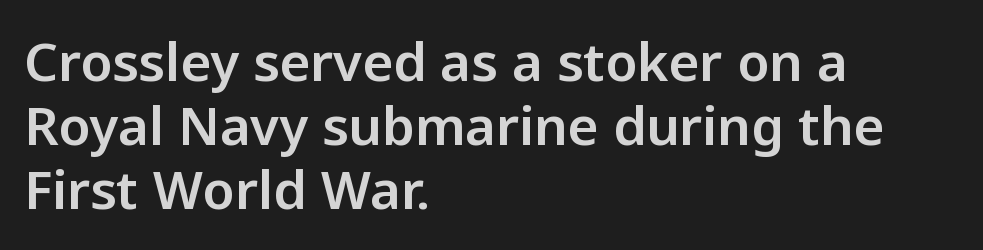
Q: Is the text italic (slanted)? A: No, it is upright.
Q: Is the typeface a serif or a sans-serif typeface? A: Sans-serif.
Q: Is the text underlined? A: No.
Q: How is the paragraph aligned? A: Left-aligned.
Q: Is the spacing between letters normal or unusually wide? A: Normal.
Q: Width (condensed, normal, or wide)? A: Normal.
Q: Stroke contrast? A: Low.
Q: x-height? A: Medium.
Q: Monospaced? A: No.
